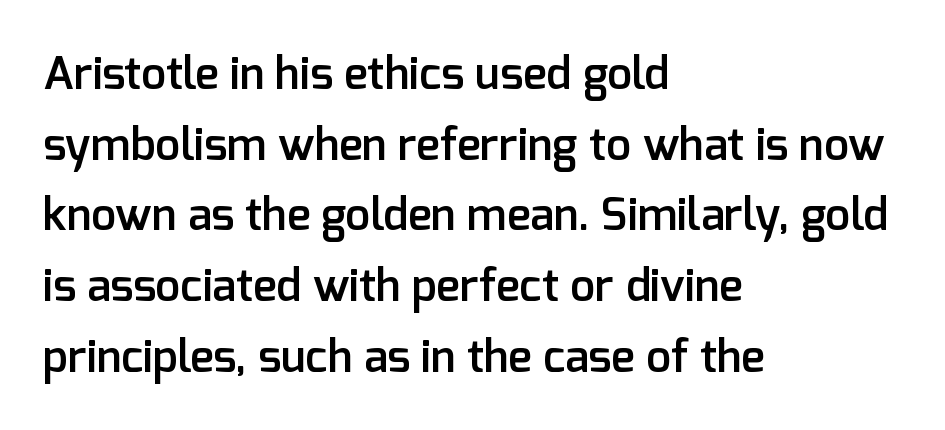
Q: Is the text bold? A: Semi-bold.
Q: Is the text italic (slanted)? A: No, it is upright.
Q: Is the typeface a serif or a sans-serif typeface? A: Sans-serif.
Q: Is the text underlined? A: No.
Q: How is the paragraph aligned? A: Left-aligned.
Q: Is the spacing between letters normal or unusually wide? A: Normal.
Q: Is the spacing between lines tight, normal or loose? A: Normal.
Q: Width (condensed, normal, or wide)? A: Normal.
Q: Stroke contrast? A: Low.
Q: x-height? A: Medium.
Q: Monospaced? A: No.
